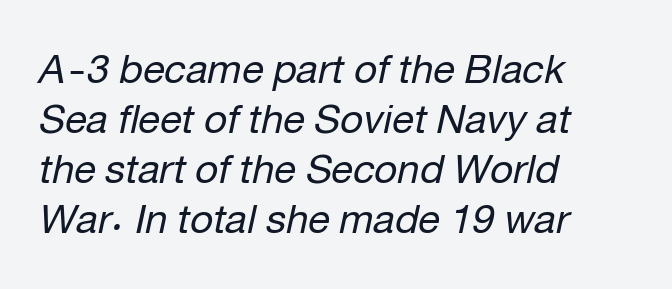
Q: Is the text bold? A: No.
Q: Is the text italic (slanted)? A: Yes, it leans right by about 12 degrees.
Q: Is the text underlined? A: No.
Q: How is the paragraph aligned? A: Left-aligned.
Q: Is the spacing between letters normal or unusually wide? A: Normal.
Q: Is the spacing between lines tight, normal or loose? A: Normal.
Q: Width (condensed, normal, or wide)? A: Normal.
Q: Stroke contrast? A: Low.
Q: x-height? A: Medium.
Q: Monospaced? A: No.
